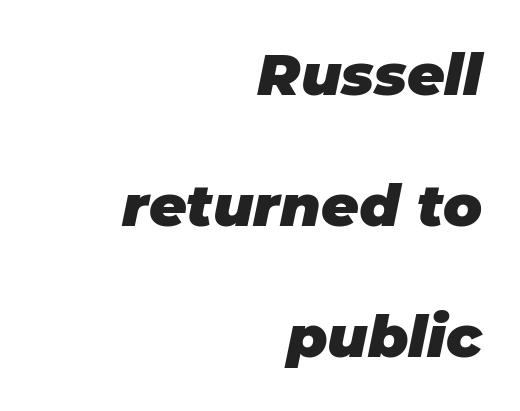
Q: Is the text bold? A: Yes.
Q: Is the text italic (slanted)? A: Yes, it leans right by about 11 degrees.
Q: Is the text underlined? A: No.
Q: How is the paragraph aligned? A: Right-aligned.
Q: Is the spacing between letters normal or unusually wide? A: Normal.
Q: Is the spacing between lines tight, normal or loose? A: Loose.
Q: Width (condensed, normal, or wide)? A: Normal.
Q: Stroke contrast? A: Low.
Q: x-height? A: Large.
Q: Monospaced? A: No.
